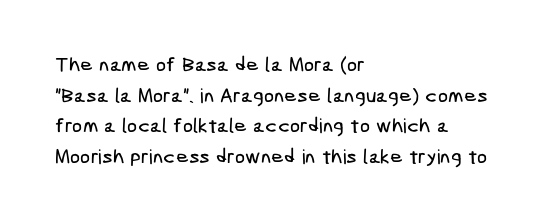
Glyph-to-glyph distance matches everyday printed text. The strip under each line holds only bare page. The line-height multiplier appears to be the usual default. The ragged edge is on the right, which tells us the setting is flush left.
